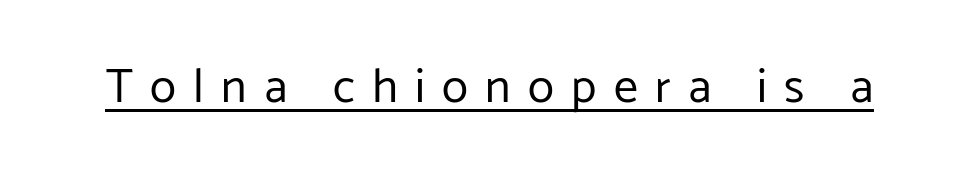
{"serif": "no", "italic": "no", "bold": "no", "weight": "regular", "width": "normal", "stroke_contrast": "low", "x_height": "medium", "monospaced": "no", "underline": "yes", "letter_spacing": "wide", "letter_spacing_em": 0.36, "glyph_px": 48}
